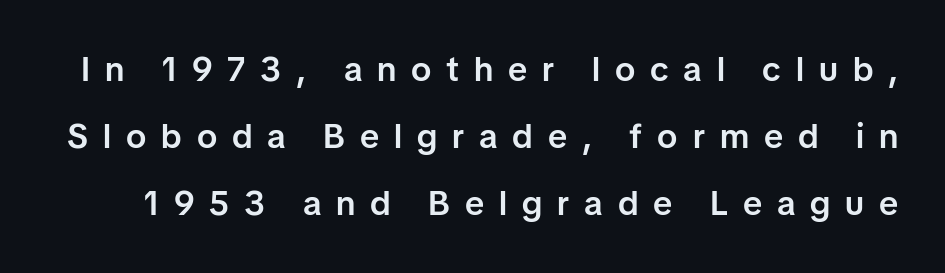
The image shows 34 px semibold sans-serif type, upright; set loose line spacing (1.97x), unusually wide letter spacing (+0.44 em), not underlined; low stroke contrast and a medium x-height.
